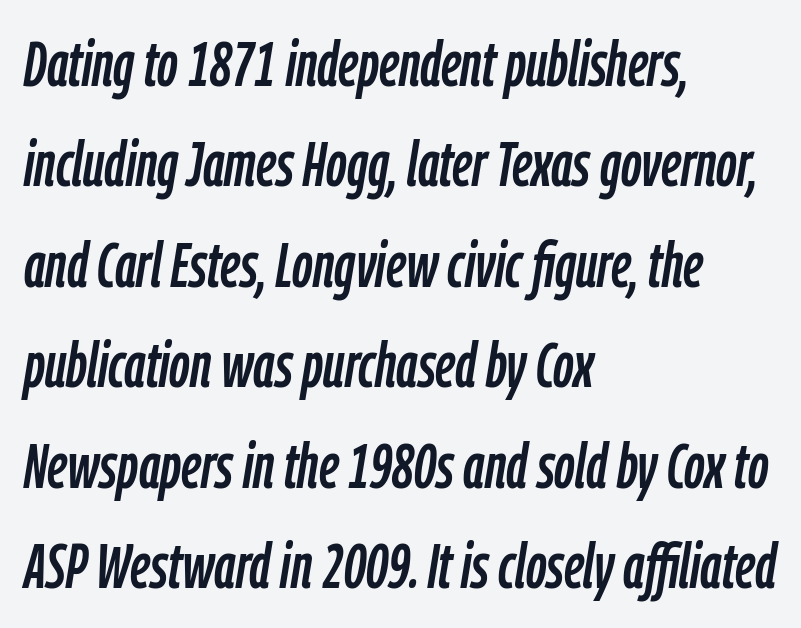
{"italic": "yes", "lean": "right", "slant_degrees": 9, "width": "condensed", "stroke_contrast": "low", "x_height": "medium", "monospaced": "no", "underline": "no", "align": "left", "line_spacing": "normal", "line_spacing_ratio": 1.57, "letter_spacing": "normal", "letter_spacing_em": 0.0, "glyph_px": 64}
